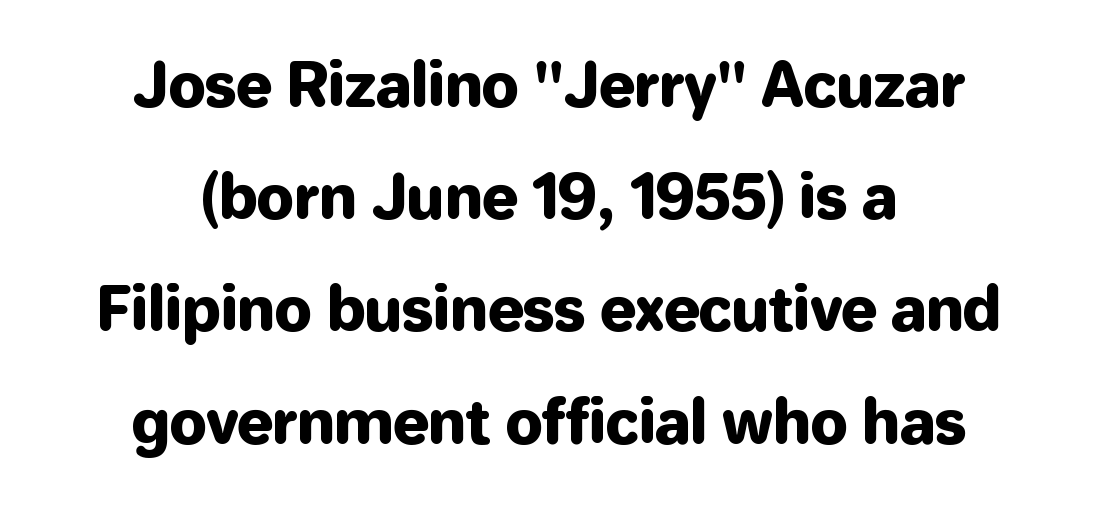
Nope, no serifs anywhere on these letters. Compared with a flush-left layout, this one balances lines on the center instead. Upright lettering throughout. Characters follow at the spacing the type designer built in.
